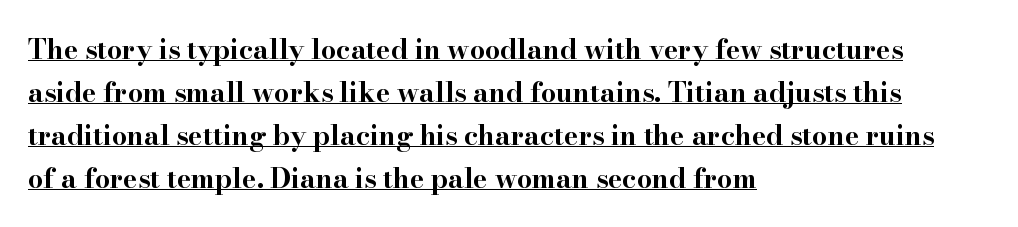
Caption: lettering with a line underneath. This rendering leaves character spacing at its baseline value. Set as a true bold cut, around the 700 mark. The block of text has a typical density, with ordinary space between rows. Where is the straight margin? On the left.
